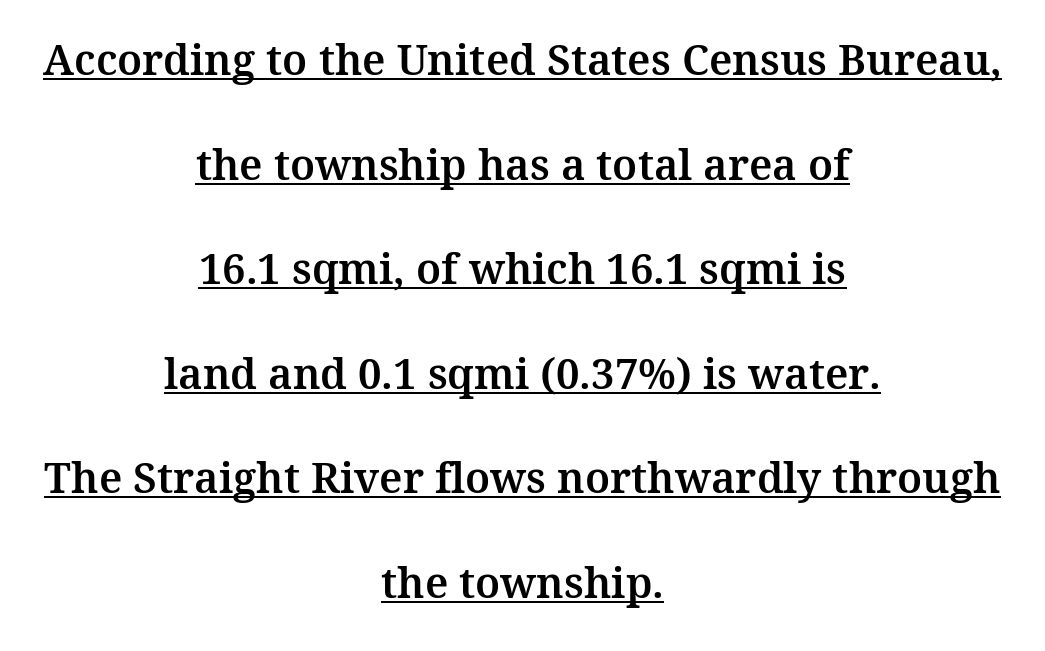
{"serif": "yes", "italic": "no", "width": "normal", "stroke_contrast": "medium", "x_height": "medium", "monospaced": "no", "underline": "yes", "align": "center", "line_spacing": "loose", "line_spacing_ratio": 2.49, "letter_spacing": "normal", "letter_spacing_em": 0.0, "glyph_px": 42}
